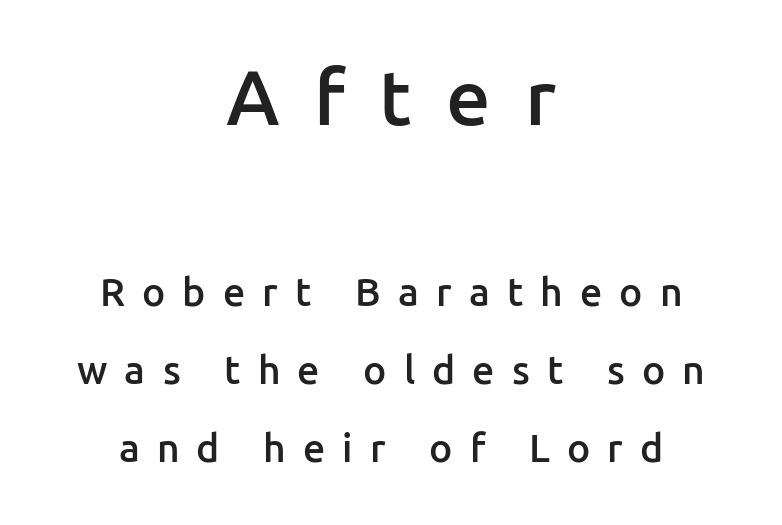
Q: Is the text bold? A: Semi-bold.
Q: Is the text italic (slanted)? A: No, it is upright.
Q: Is the typeface a serif or a sans-serif typeface? A: Sans-serif.
Q: Is the text underlined? A: No.
Q: How is the paragraph aligned? A: Centered.
Q: Is the spacing between letters normal or unusually wide? A: Unusually wide.
Q: Is the spacing between lines tight, normal or loose? A: Loose.
Q: Which block of text is set in a larger size, the first (top) or the second (bottom)? A: The first (top) one.
Q: Width (condensed, normal, or wide)? A: Normal.
Q: Stroke contrast? A: Low.
Q: x-height? A: Medium.
Q: Monospaced? A: No.
